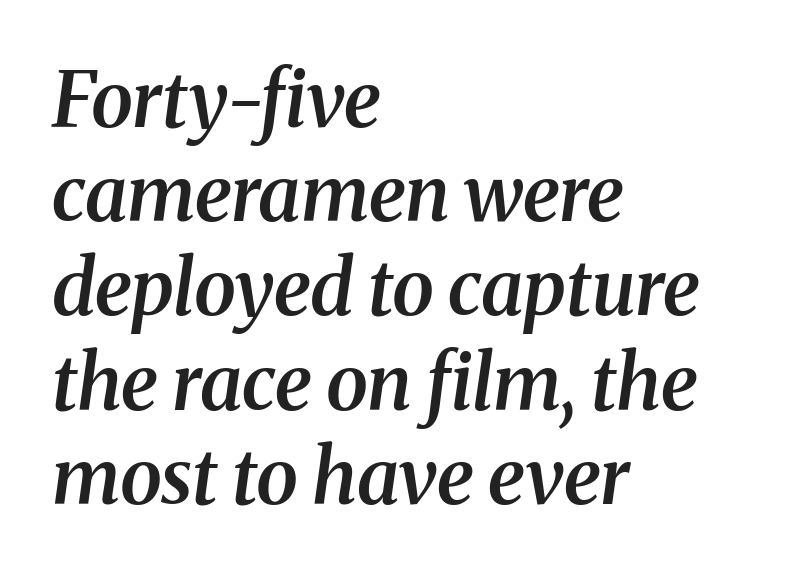
{"serif": "yes", "italic": "yes", "lean": "right", "slant_degrees": 8, "bold": "semi", "weight": "semibold", "width": "normal", "stroke_contrast": "medium", "x_height": "medium", "monospaced": "no", "underline": "no", "align": "left", "line_spacing_ratio": 1.24, "letter_spacing": "normal", "letter_spacing_em": 0.0, "glyph_px": 76}
